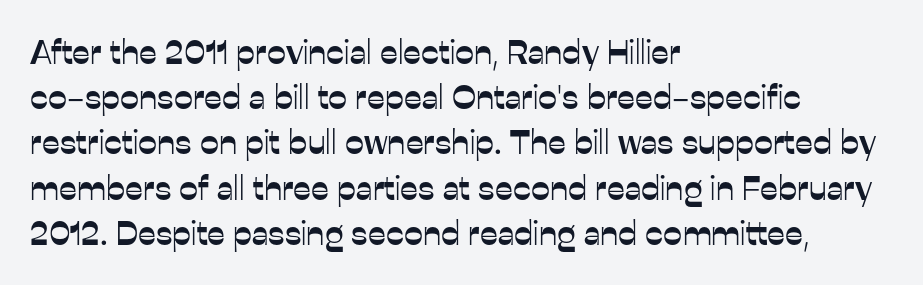
It's the straight-up-and-down kind of type. The letters advance in unequal steps, a hallmark of proportional type. In terms of letterspacing, this is plain default setting. A bare baseline throughout the passage.
